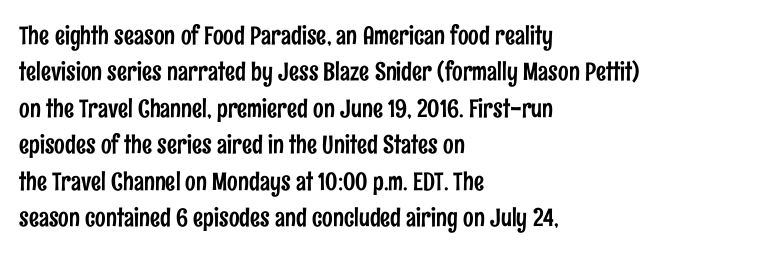
Q: Is the text italic (slanted)? A: No, it is upright.
Q: Is the text underlined? A: No.
Q: How is the paragraph aligned? A: Left-aligned.
Q: Is the spacing between letters normal or unusually wide? A: Normal.
Q: Is the spacing between lines tight, normal or loose? A: Normal.
